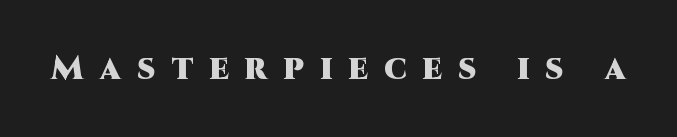
The gaps between neighbouring characters are conspicuously large. Character widths vary here, with narrow letters taking less room than wide ones. Strokes here are thick enough to call this a true bold. In terms of posture, this sample is upright. I'd call this a sans setting — the letters go barefoot.
